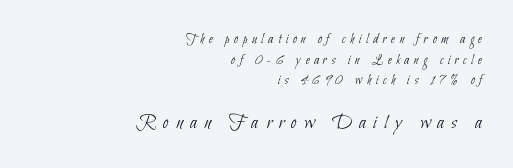
{"bold": "no", "underline": "no", "align": "right", "line_spacing": "normal", "line_spacing_ratio": 1.47, "letter_spacing": "wide", "letter_spacing_em": 0.34, "larger_block": "second", "size_ratio": 1.5, "glyph_px": 21}
